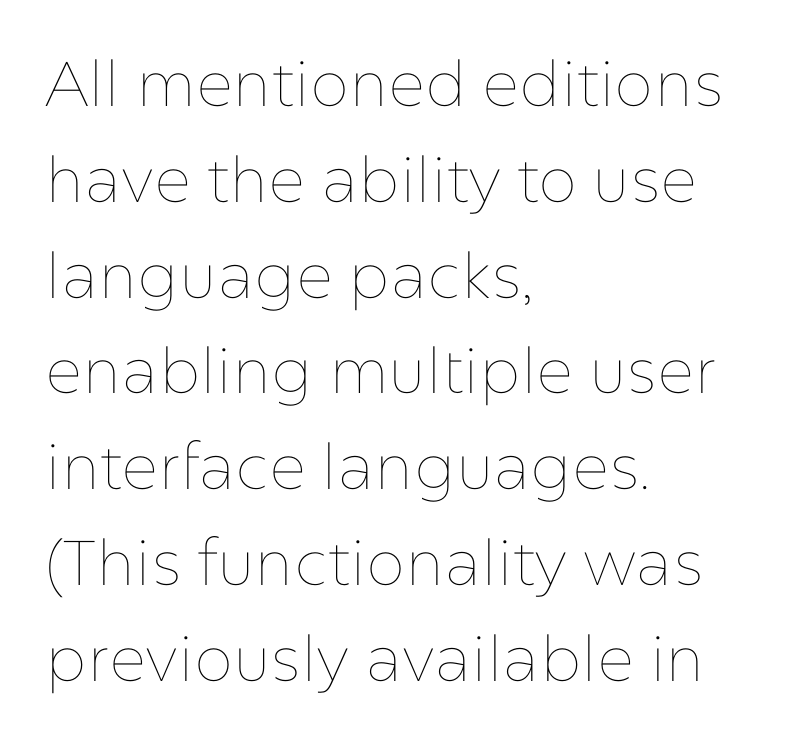
Q: Is the text bold? A: No.
Q: Is the text italic (slanted)? A: No, it is upright.
Q: Is the text underlined? A: No.
Q: How is the paragraph aligned? A: Left-aligned.
Q: Is the spacing between letters normal or unusually wide? A: Normal.
Q: Is the spacing between lines tight, normal or loose? A: Normal.
Q: Width (condensed, normal, or wide)? A: Normal.
Q: Stroke contrast? A: Low.
Q: x-height? A: Medium.
Q: Monospaced? A: No.
